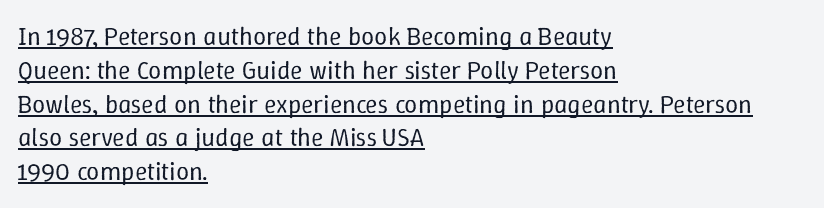
Q: Is the text bold? A: No.
Q: Is the text italic (slanted)? A: No, it is upright.
Q: Is the text underlined? A: Yes.
Q: How is the paragraph aligned? A: Left-aligned.
Q: Is the spacing between letters normal or unusually wide? A: Normal.
Q: Is the spacing between lines tight, normal or loose? A: Normal.
